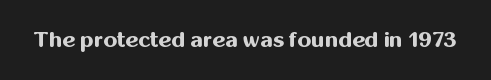
{"italic": "no", "bold": "yes", "underline": "no", "letter_spacing": "normal", "letter_spacing_em": 0.0, "glyph_px": 22}
